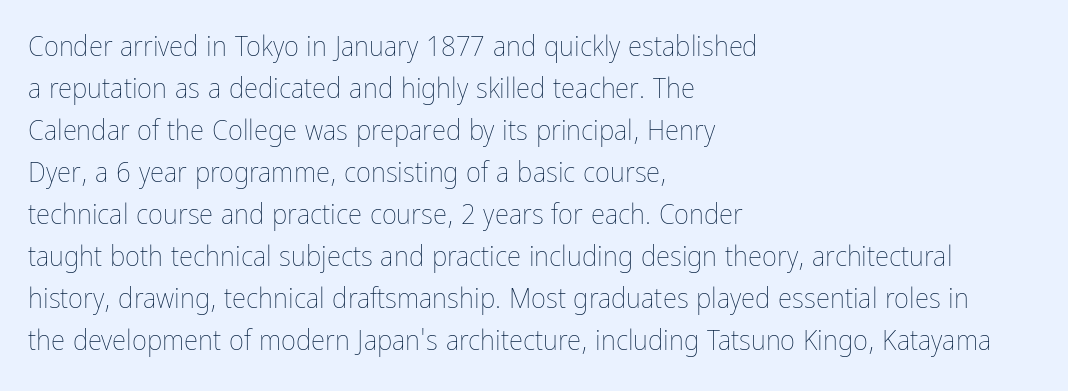
{"italic": "no", "bold": "no", "weight": "thin", "width": "condensed", "stroke_contrast": "low", "x_height": "medium", "monospaced": "no", "underline": "no", "align": "left", "line_spacing": "normal", "line_spacing_ratio": 1.45, "letter_spacing": "normal", "letter_spacing_em": 0.0, "glyph_px": 29}
